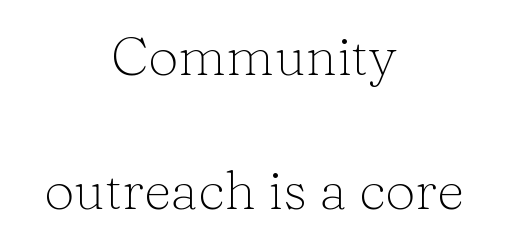
{"serif": "yes", "italic": "no", "bold": "no", "weight": "light", "width": "normal", "stroke_contrast": "low", "x_height": "medium", "monospaced": "no", "underline": "no", "align": "center", "line_spacing": "loose", "line_spacing_ratio": 2.49, "letter_spacing": "normal", "letter_spacing_em": 0.0, "glyph_px": 54}
